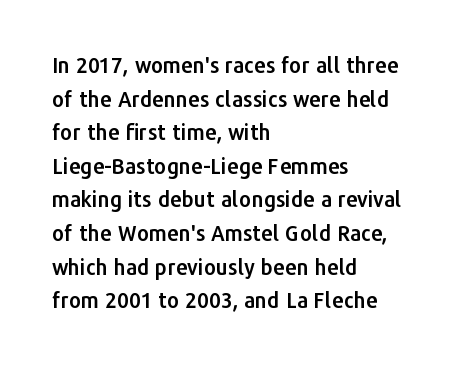
Q: Is the text italic (slanted)? A: No, it is upright.
Q: Is the text underlined? A: No.
Q: How is the paragraph aligned? A: Left-aligned.
Q: Is the spacing between letters normal or unusually wide? A: Normal.
Q: Is the spacing between lines tight, normal or loose? A: Normal.
